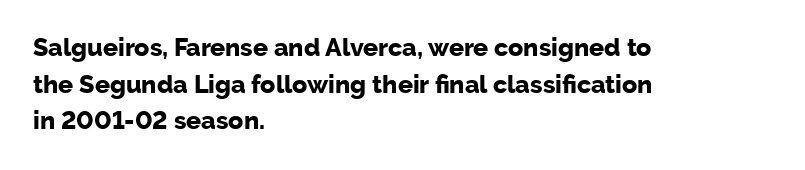
{"italic": "no", "bold": "yes", "underline": "no", "align": "left", "line_spacing": "normal", "line_spacing_ratio": 1.47, "letter_spacing": "normal", "letter_spacing_em": 0.0, "glyph_px": 25}
